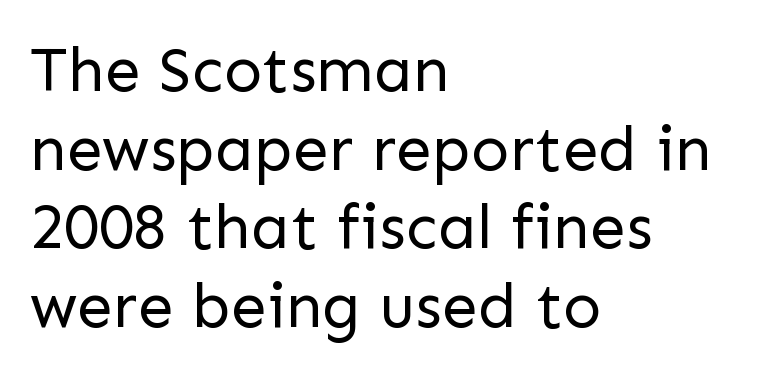
Caption: multi-line text, flush left, ragged right. There is no visible air inserted between adjacent glyphs. The space beneath each line is pristine and unruled. The font sits on the lighter half of the weight spectrum, regular included.
